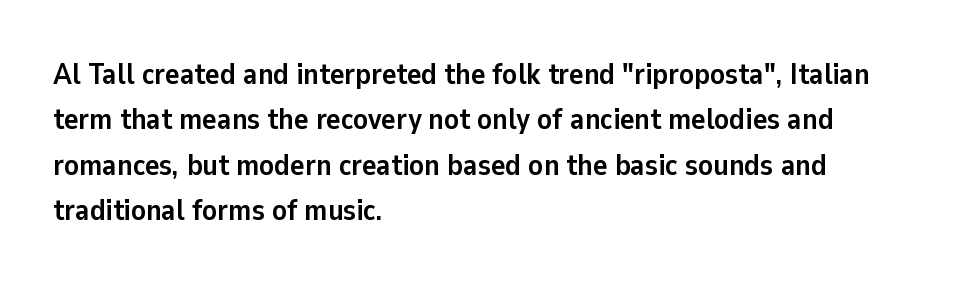
{"serif": "no", "italic": "no", "bold": "yes", "weight": "semibold", "width": "normal", "stroke_contrast": "low", "x_height": "medium", "monospaced": "no", "underline": "no", "align": "left", "line_spacing": "normal", "line_spacing_ratio": 1.51, "letter_spacing": "normal", "letter_spacing_em": 0.0, "glyph_px": 30}
